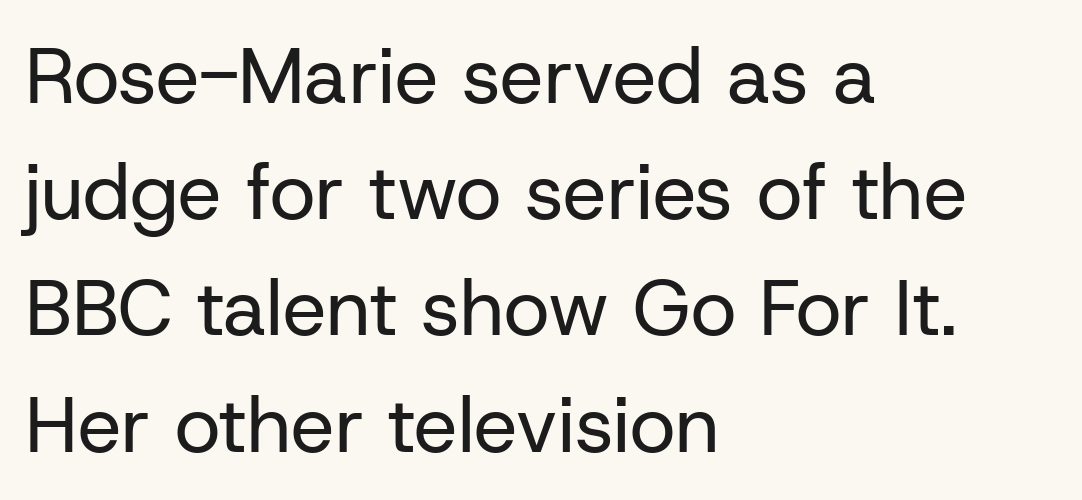
The image shows 78 px regular-weight sans-serif type, upright; set left-aligned, normal line spacing (1.49x), normal letter spacing, not underlined; low stroke contrast and a medium x-height.
